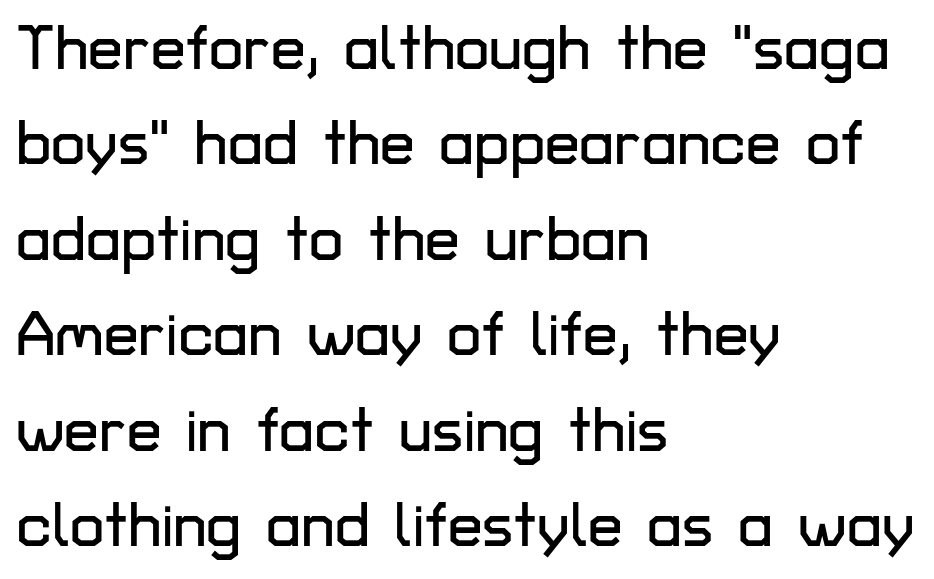
Check the space under the baseline: it is left empty. Each letter keeps its own natural width here, so spacing adapts to shape. The letters carry no serifs — their stems end cleanly without finishing strokes. Glyph-to-glyph distance matches everyday printed text. This block has exactly the height ordinary leading produces. Upright lettering throughout.
